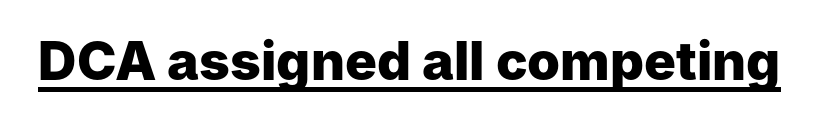
{"serif": "no", "italic": "no", "bold": "yes", "weight": "heavy", "width": "normal", "stroke_contrast": "low", "x_height": "medium", "monospaced": "no", "underline": "yes", "letter_spacing": "normal", "letter_spacing_em": 0.0, "glyph_px": 53}
